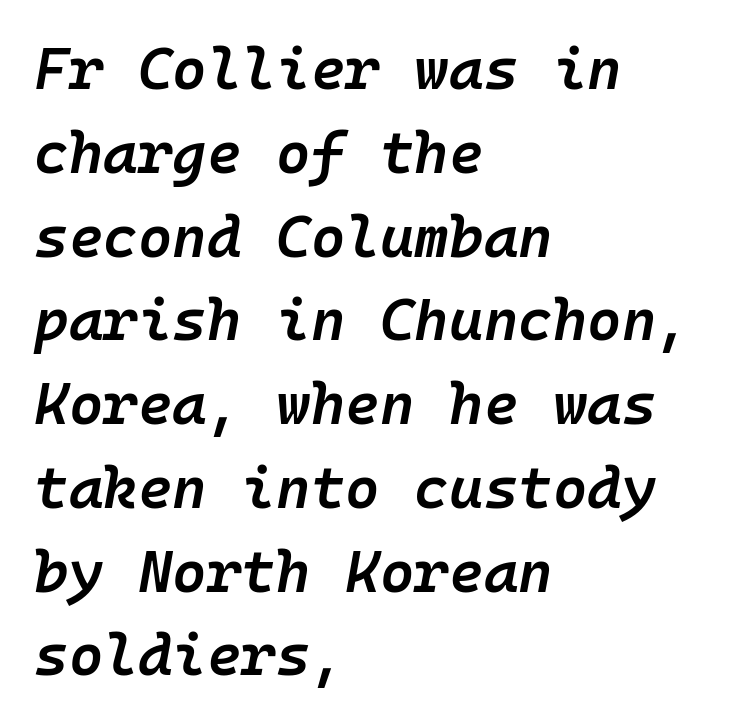
{"italic": "yes", "lean": "right", "slant_degrees": 10, "bold": "semi", "weight": "semibold", "width": "normal", "stroke_contrast": "low", "x_height": "medium", "monospaced": "yes", "underline": "no", "align": "left", "line_spacing": "normal", "line_spacing_ratio": 1.42, "letter_spacing": "normal", "letter_spacing_em": 0.0, "glyph_px": 59}
